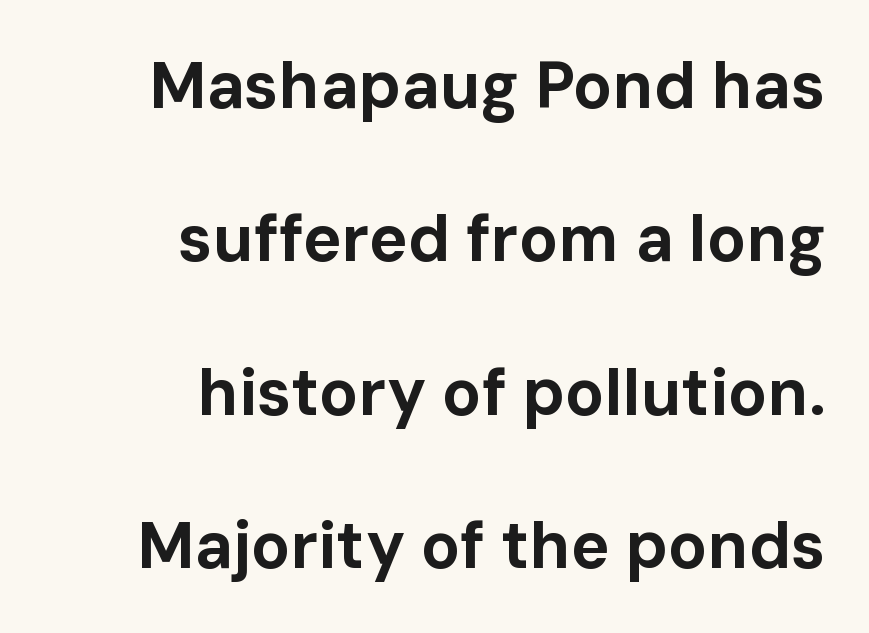
Q: Is the text bold? A: Yes.
Q: Is the text italic (slanted)? A: No, it is upright.
Q: Is the typeface a serif or a sans-serif typeface? A: Sans-serif.
Q: Is the text underlined? A: No.
Q: How is the paragraph aligned? A: Right-aligned.
Q: Is the spacing between letters normal or unusually wide? A: Normal.
Q: Is the spacing between lines tight, normal or loose? A: Loose.
Q: Width (condensed, normal, or wide)? A: Normal.
Q: Stroke contrast? A: Low.
Q: x-height? A: Medium.
Q: Monospaced? A: No.
